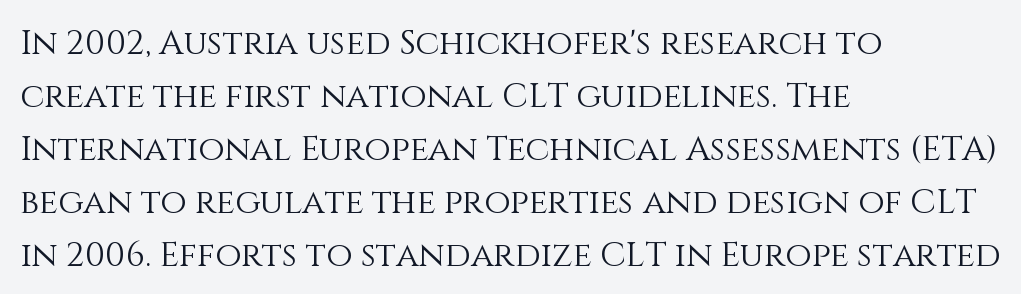
The image shows 34 px light type, upright; set left-aligned, normal line spacing (1.56x), normal letter spacing, not underlined; medium stroke contrast and a large x-height.
